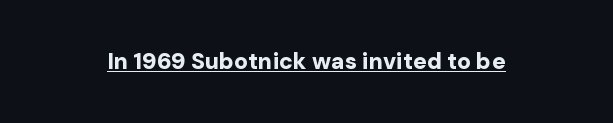
Heavy, bold letterforms. A rule runs beneath these lines of type. The type is set solid horizontally, with unmodified tracking. The lettering stays uniformly vertical, giving the passage a roman look.
